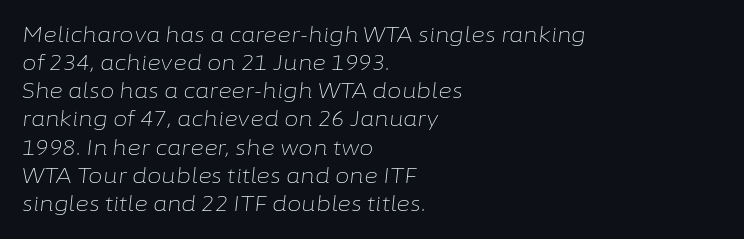
{"italic": "yes", "lean": "right", "slant_degrees": 6, "bold": "no", "underline": "no", "align": "left", "line_spacing": "normal", "line_spacing_ratio": 1.34, "letter_spacing": "normal", "letter_spacing_em": 0.0, "glyph_px": 21}
